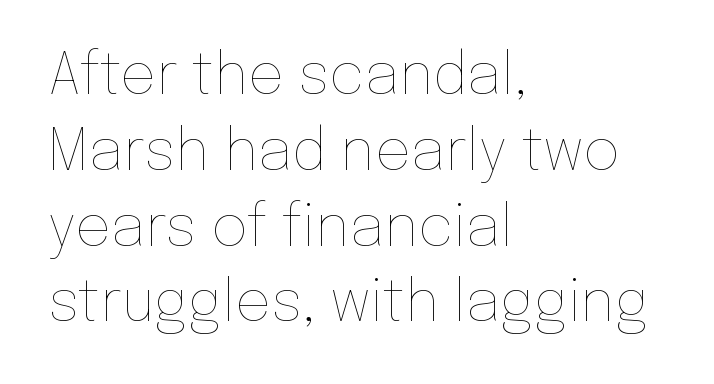
{"italic": "no", "bold": "no", "weight": "thin", "width": "normal", "stroke_contrast": "low", "x_height": "medium", "monospaced": "no", "underline": "no", "align": "left", "line_spacing": "normal", "line_spacing_ratio": 1.33, "letter_spacing": "normal", "letter_spacing_em": 0.0, "glyph_px": 57}
